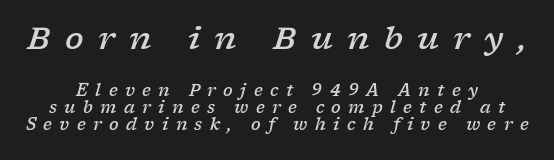
{"serif": "yes", "italic": "yes", "lean": "right", "slant_degrees": 17, "bold": "semi", "weight": "semibold", "width": "wide", "stroke_contrast": "low", "x_height": "medium", "monospaced": "no", "underline": "no", "align": "center", "line_spacing": "tight", "line_spacing_ratio": 1.07, "letter_spacing": "wide", "letter_spacing_em": 0.46, "larger_block": "first", "size_ratio": 1.94, "glyph_px": 31}
